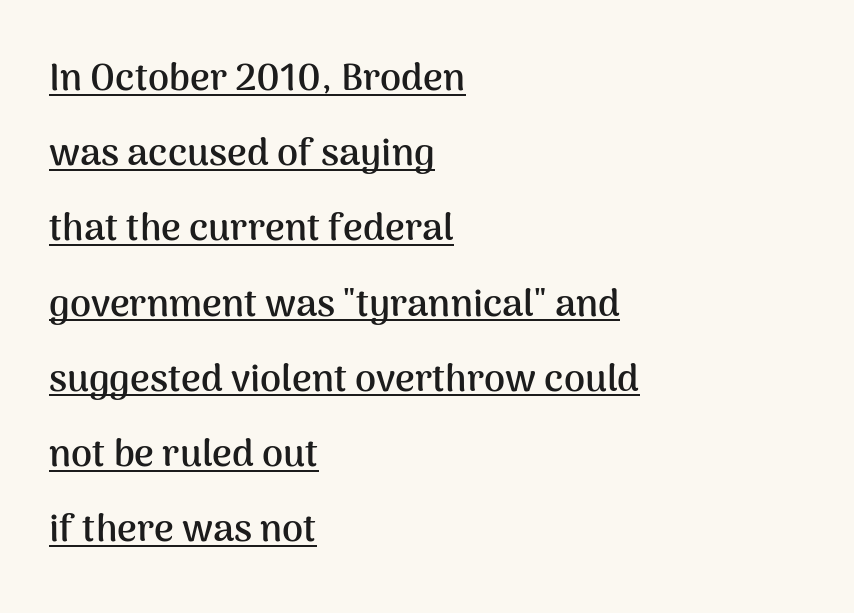
A typesetter would mark this as roman, not italic. This sample carries an underscore along the baseline area. If you drew a ruler down the left edge, every line would touch it. Nope, no serifs anywhere on these letters. Heavy-handed strokes throughout: this text is bold. Vertical spacing — loose.
